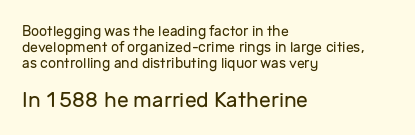
{"italic": "no", "bold": "no", "underline": "no", "align": "left", "line_spacing": "tight", "line_spacing_ratio": 1.14, "letter_spacing": "normal", "letter_spacing_em": 0.0, "larger_block": "second", "size_ratio": 1.5, "glyph_px": 21}
